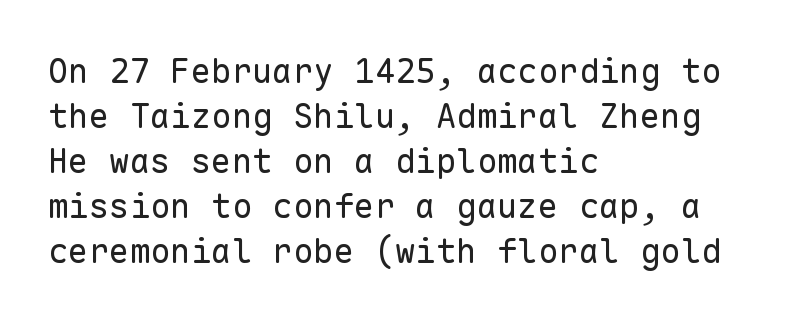
Q: Is the text bold? A: No.
Q: Is the text italic (slanted)? A: No, it is upright.
Q: Is the typeface a serif or a sans-serif typeface? A: Sans-serif.
Q: Is the text underlined? A: No.
Q: How is the paragraph aligned? A: Left-aligned.
Q: Is the spacing between letters normal or unusually wide? A: Normal.
Q: Is the spacing between lines tight, normal or loose? A: Normal.
Q: Width (condensed, normal, or wide)? A: Normal.
Q: Stroke contrast? A: Low.
Q: x-height? A: Medium.
Q: Monospaced? A: Yes.
